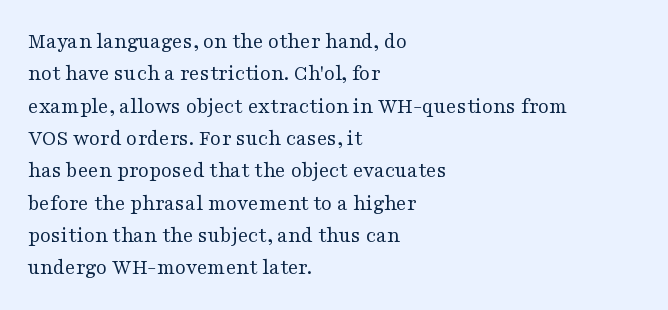
Q: Is the text bold? A: No.
Q: Is the text italic (slanted)? A: No, it is upright.
Q: Is the text underlined? A: No.
Q: How is the paragraph aligned? A: Left-aligned.
Q: Is the spacing between letters normal or unusually wide? A: Normal.
Q: Is the spacing between lines tight, normal or loose? A: Normal.
